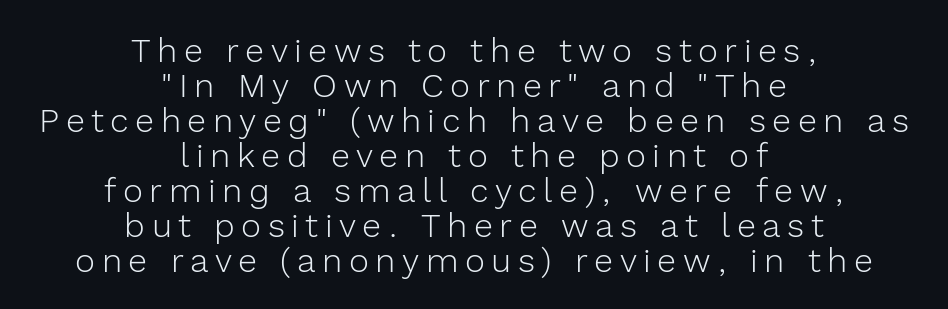
{"serif": "no", "italic": "no", "bold": "no", "weight": "light", "width": "normal", "x_height": "medium", "monospaced": "no", "underline": "no", "align": "center", "line_spacing": "tight", "line_spacing_ratio": 1.03, "glyph_px": 34}
